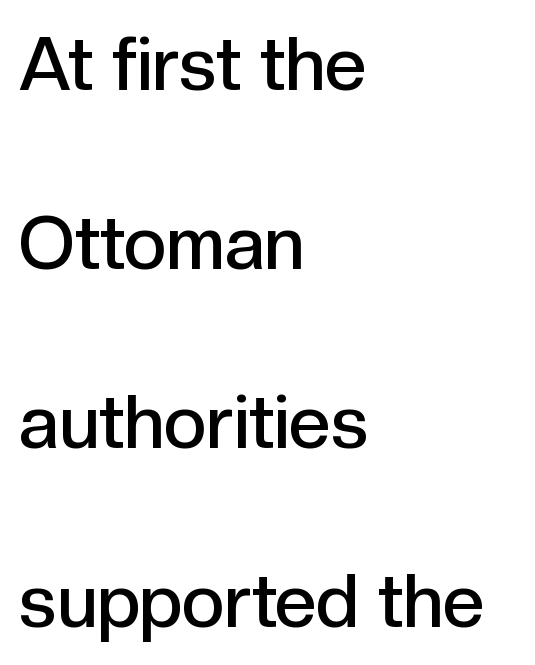
{"serif": "no", "italic": "no", "bold": "semi", "weight": "semibold", "width": "normal", "x_height": "medium", "monospaced": "no", "underline": "no", "align": "left", "line_spacing": "loose", "line_spacing_ratio": 2.42, "letter_spacing": "normal", "letter_spacing_em": 0.0, "glyph_px": 74}
